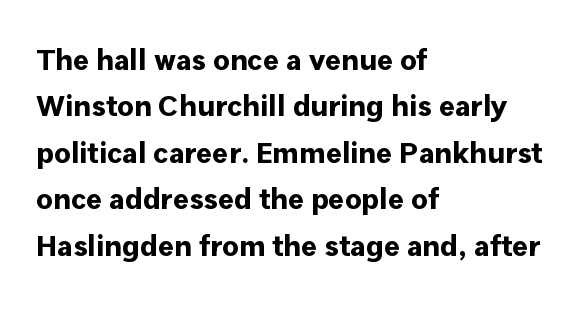
Underline: absent. Heavy, bold letterforms. The text was rendered using a sans face with plain stroke endings. The gaps between neighbouring characters are ordinary and unremarkable. The face used here is proportionally spaced, like ordinary book or web type. Ascenders rise straight up at ninety degrees.
